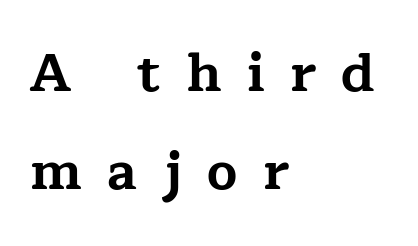
Pretty heavy lettering here — definitely bold. Note the varied advance widths — an 'i' is clearly narrower than an 'm'. These lines stack with their left ends in a neat column. Is this a sans? No — the strokes have serifs. Does extra space separate the letters? Yes, quite a lot of it.
